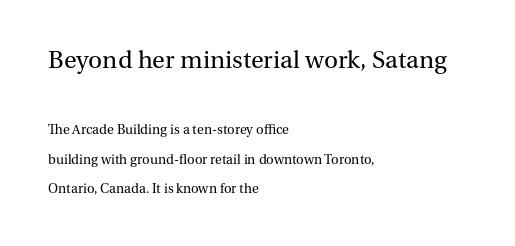
{"italic": "no", "bold": "no", "underline": "no", "align": "left", "line_spacing": "loose", "line_spacing_ratio": 2.1, "letter_spacing": "normal", "letter_spacing_em": 0.0, "larger_block": "first", "size_ratio": 1.86, "glyph_px": 26}
